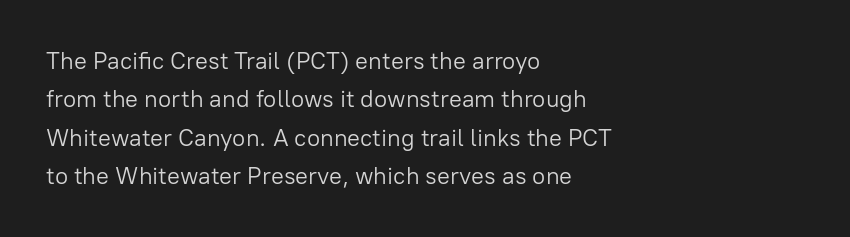
Q: Is the text bold? A: No.
Q: Is the text italic (slanted)? A: No, it is upright.
Q: Is the text underlined? A: No.
Q: How is the paragraph aligned? A: Left-aligned.
Q: Is the spacing between letters normal or unusually wide? A: Normal.
Q: Is the spacing between lines tight, normal or loose? A: Normal.
